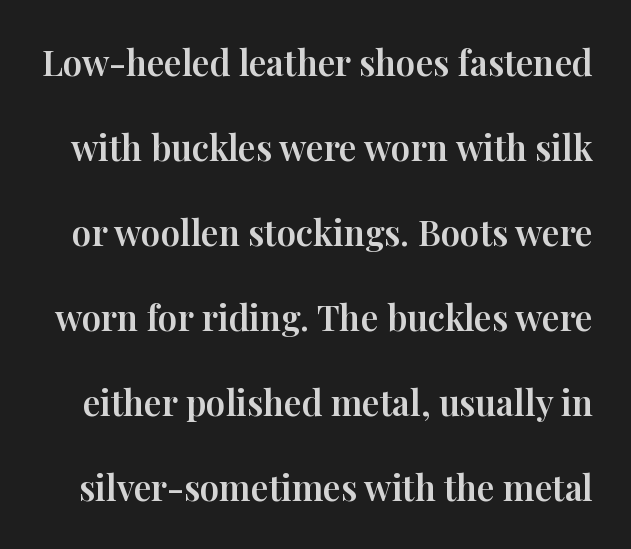
Q: Is the text italic (slanted)? A: No, it is upright.
Q: Is the typeface a serif or a sans-serif typeface? A: Serif.
Q: Is the text underlined? A: No.
Q: Is the spacing between letters normal or unusually wide? A: Normal.
Q: Is the spacing between lines tight, normal or loose? A: Loose.
Q: Width (condensed, normal, or wide)? A: Normal.
Q: Stroke contrast? A: High.
Q: x-height? A: Medium.
Q: Monospaced? A: No.
